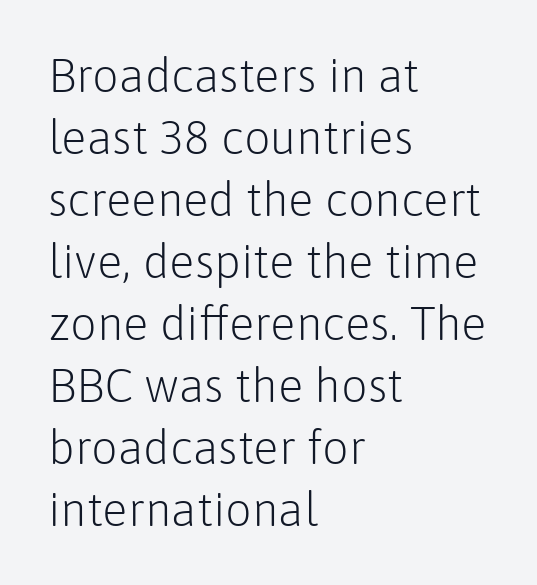
{"serif": "no", "italic": "no", "bold": "no", "weight": "light", "width": "normal", "stroke_contrast": "low", "x_height": "medium", "monospaced": "no", "underline": "no", "align": "left", "line_spacing": "normal", "line_spacing_ratio": 1.32, "letter_spacing": "normal", "letter_spacing_em": 0.0, "glyph_px": 47}
